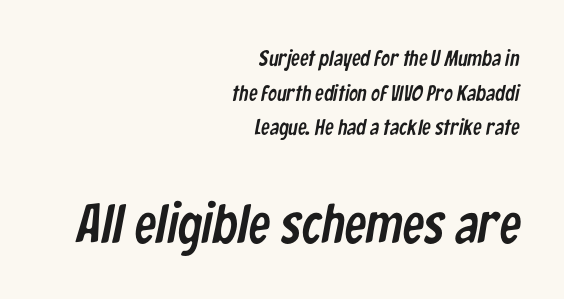
The image shows 55 px condensed sans-serif type; set right-aligned, normal line spacing (1.57x), normal letter spacing, not underlined; the second (bottom) block is 2.5x larger; low stroke contrast and a medium x-height.
